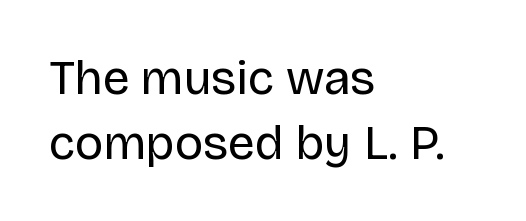
Q: Is the text bold? A: No.
Q: Is the text italic (slanted)? A: No, it is upright.
Q: Is the typeface a serif or a sans-serif typeface? A: Sans-serif.
Q: Is the text underlined? A: No.
Q: How is the paragraph aligned? A: Left-aligned.
Q: Is the spacing between letters normal or unusually wide? A: Normal.
Q: Is the spacing between lines tight, normal or loose? A: Normal.
Q: Width (condensed, normal, or wide)? A: Normal.
Q: Stroke contrast? A: Low.
Q: x-height? A: Large.
Q: Monospaced? A: No.
